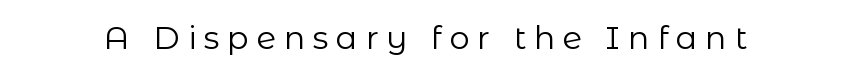
The image shows 32 px regular-weight sans-serif type, upright; set unusually wide letter spacing (+0.24 em), not underlined; low stroke contrast and a medium x-height.
